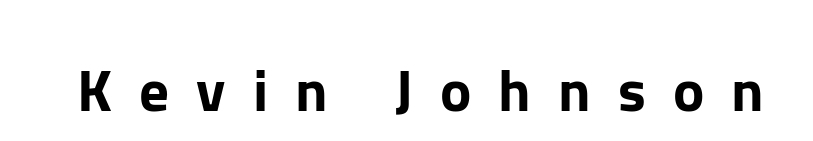
Q: Is the text italic (slanted)? A: No, it is upright.
Q: Is the typeface a serif or a sans-serif typeface? A: Sans-serif.
Q: Is the text underlined? A: No.
Q: Is the spacing between letters normal or unusually wide? A: Unusually wide.
Q: Width (condensed, normal, or wide)? A: Normal.
Q: Stroke contrast? A: Low.
Q: x-height? A: Medium.
Q: Monospaced? A: No.
